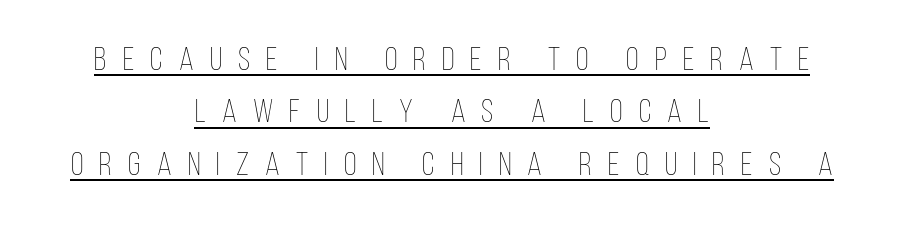
The image shows 33 px thin, condensed type, upright; set centered, normal line spacing (1.59x), unusually wide letter spacing (+0.49 em), underlined; low stroke contrast and a large x-height.
